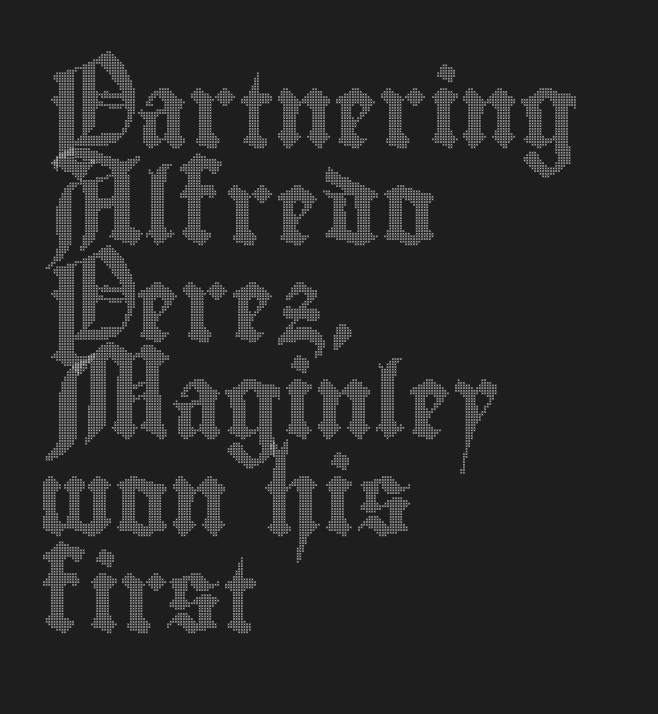
The image shows 74 px condensed type, upright; set left-aligned, normal line spacing (1.31x), normal letter spacing, not underlined; a small x-height.
